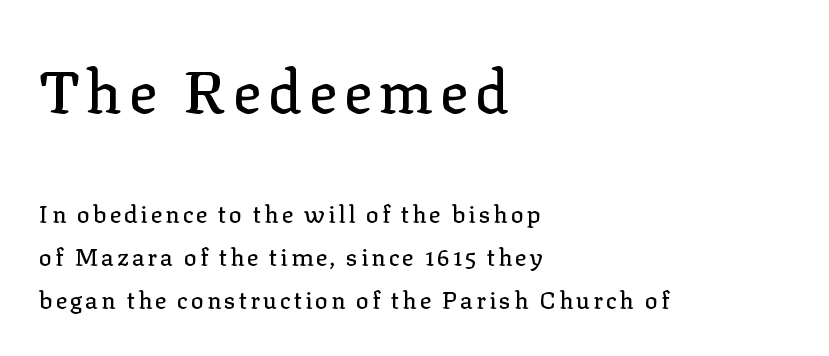
{"serif": "yes", "italic": "no", "width": "normal", "stroke_contrast": "low", "x_height": "medium", "monospaced": "no", "underline": "no", "align": "left", "line_spacing_ratio": 1.79, "larger_block": "first", "size_ratio": 2.46, "glyph_px": 59}
